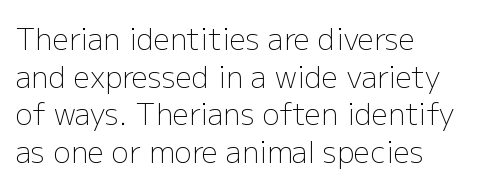
Q: Is the text bold? A: No.
Q: Is the text italic (slanted)? A: No, it is upright.
Q: Is the typeface a serif or a sans-serif typeface? A: Sans-serif.
Q: Is the text underlined? A: No.
Q: How is the paragraph aligned? A: Left-aligned.
Q: Is the spacing between letters normal or unusually wide? A: Normal.
Q: Is the spacing between lines tight, normal or loose? A: Normal.
Q: Width (condensed, normal, or wide)? A: Normal.
Q: Stroke contrast? A: Low.
Q: x-height? A: Medium.
Q: Monospaced? A: No.
